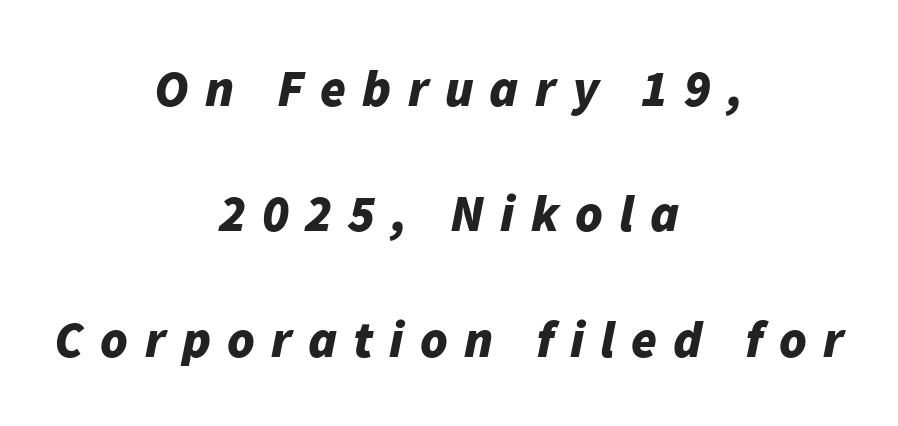
The image shows 52 px bold type, italic (leaning right); set centered, loose line spacing (2.41x), unusually wide letter spacing (+0.31 em), not underlined; low stroke contrast and a medium x-height.
